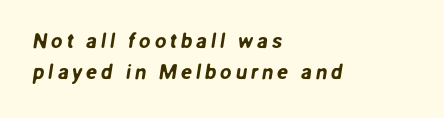
The image shows 21 px text type; set left-aligned, normal line spacing (1.48x), not underlined.
